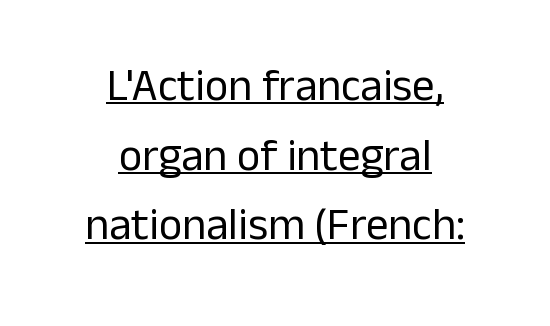
Q: Is the text bold? A: No.
Q: Is the text italic (slanted)? A: No, it is upright.
Q: Is the typeface a serif or a sans-serif typeface? A: Sans-serif.
Q: Is the text underlined? A: Yes.
Q: How is the paragraph aligned? A: Centered.
Q: Is the spacing between letters normal or unusually wide? A: Normal.
Q: Is the spacing between lines tight, normal or loose? A: Normal.
Q: Width (condensed, normal, or wide)? A: Normal.
Q: Stroke contrast? A: Low.
Q: x-height? A: Medium.
Q: Monospaced? A: No.
